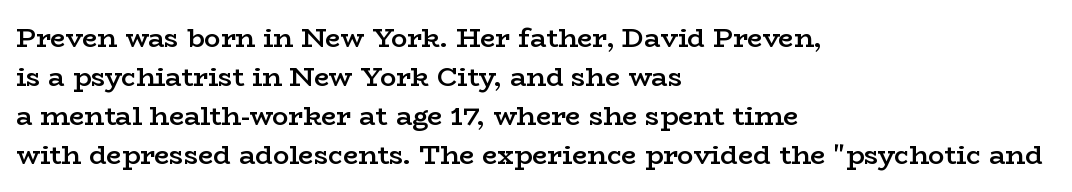
The image shows 27 px text type, upright; set left-aligned, normal line spacing (1.44x), normal letter spacing, not underlined.
